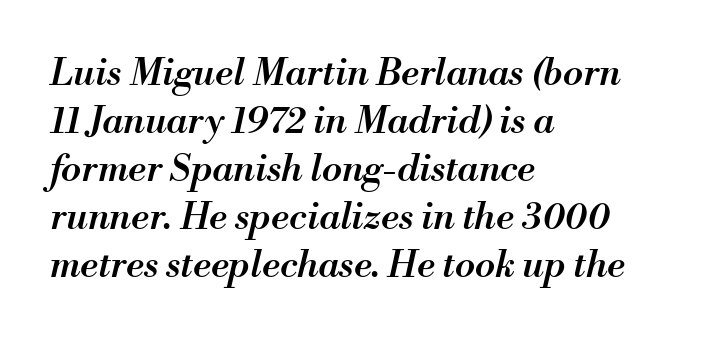
The image shows 37 px semibold type, italic (leaning right); set left-aligned, normal line spacing (1.3x), normal letter spacing, not underlined; medium stroke contrast and a small x-height.
